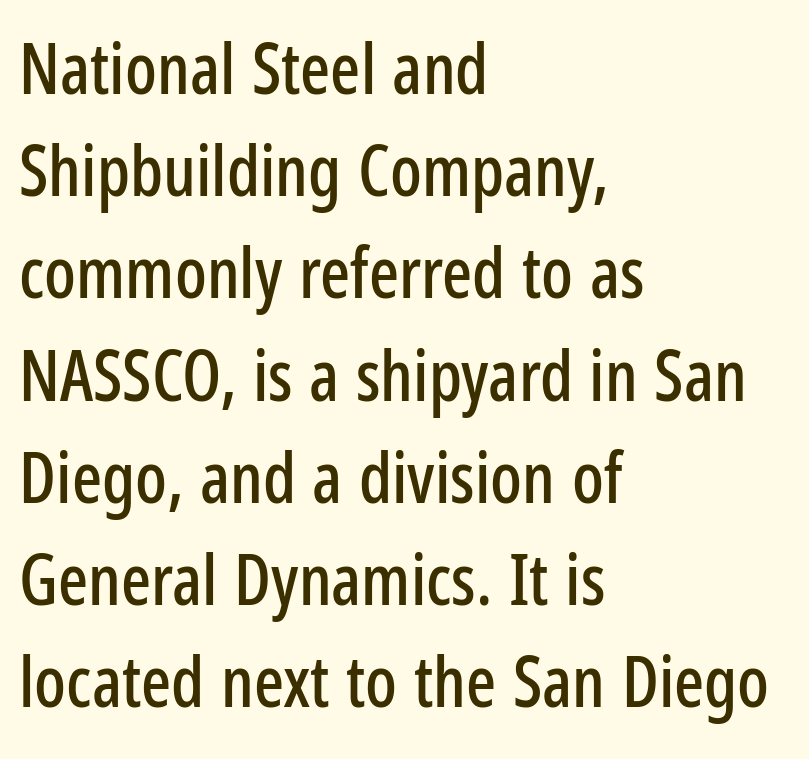
The image shows 70 px condensed sans-serif type, upright; set left-aligned, normal line spacing (1.46x), normal letter spacing, not underlined; low stroke contrast and a medium x-height.
